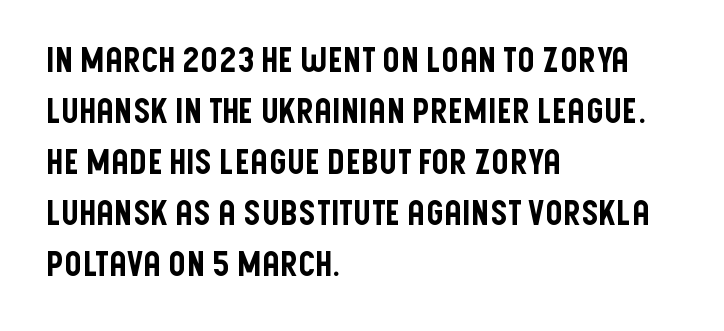
Q: Is the text italic (slanted)? A: No, it is upright.
Q: Is the typeface a serif or a sans-serif typeface? A: Sans-serif.
Q: Is the text underlined? A: No.
Q: How is the paragraph aligned? A: Left-aligned.
Q: Is the spacing between letters normal or unusually wide? A: Normal.
Q: Is the spacing between lines tight, normal or loose? A: Normal.
Q: Width (condensed, normal, or wide)? A: Condensed.
Q: Stroke contrast? A: Low.
Q: x-height? A: Large.
Q: Monospaced? A: No.
